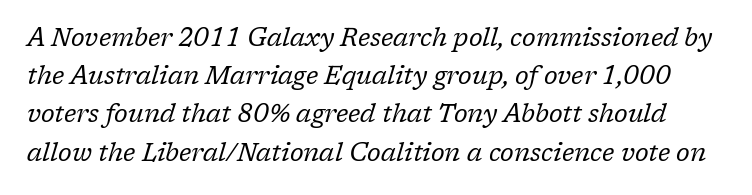
{"italic": "yes", "lean": "right", "slant_degrees": 17, "bold": "no", "underline": "no", "line_spacing": "normal", "line_spacing_ratio": 1.53, "letter_spacing": "normal", "letter_spacing_em": 0.0, "glyph_px": 25}
